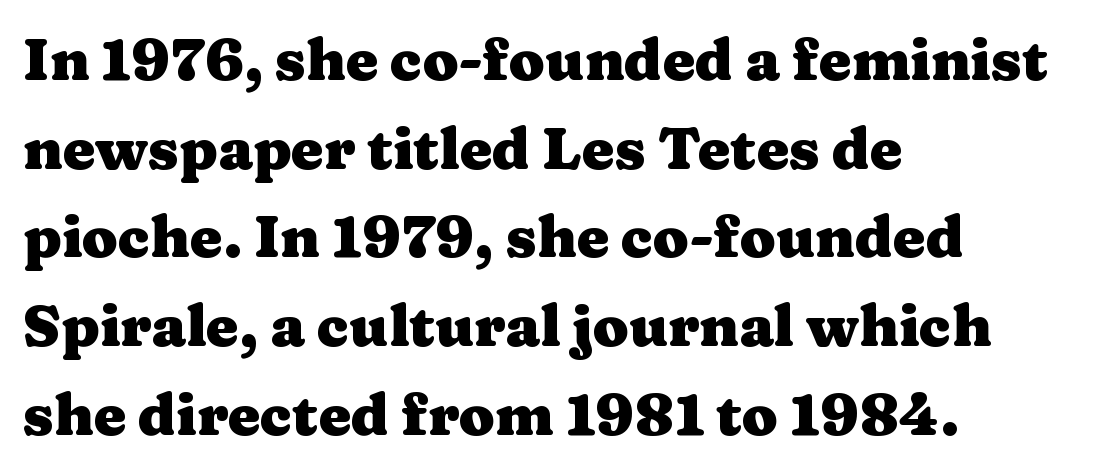
Plenty of ink on the page — the face is bold. When letters stand straight like this, we call the style roman or upright. The line texture is even and compact thanks to regular tracking. Has an underline been added? It has not.
